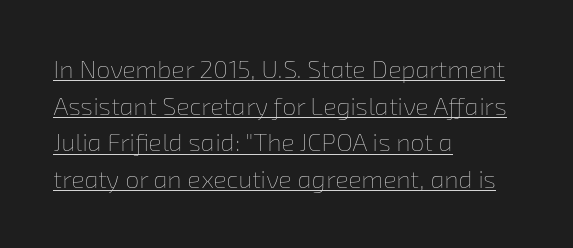
{"bold": "no", "underline": "yes", "align": "left", "line_spacing": "normal", "line_spacing_ratio": 1.47, "letter_spacing": "normal", "letter_spacing_em": 0.0, "glyph_px": 25}
